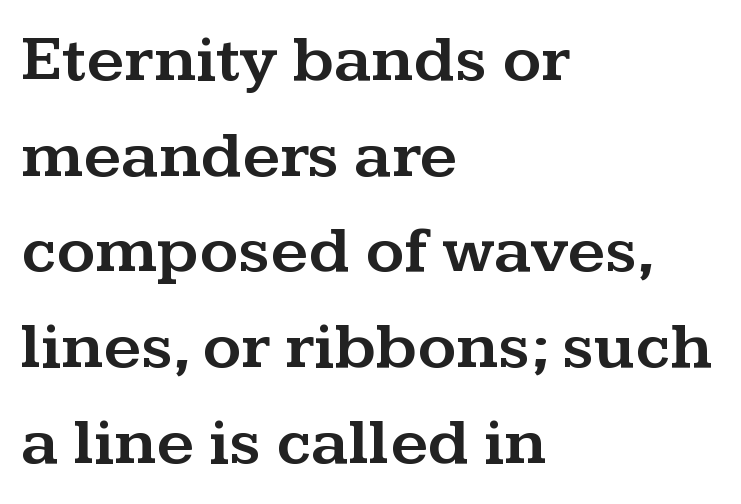
Q: Is the text italic (slanted)? A: No, it is upright.
Q: Is the typeface a serif or a sans-serif typeface? A: Serif.
Q: Is the text underlined? A: No.
Q: How is the paragraph aligned? A: Left-aligned.
Q: Is the spacing between letters normal or unusually wide? A: Normal.
Q: Is the spacing between lines tight, normal or loose? A: Normal.
Q: Width (condensed, normal, or wide)? A: Wide.
Q: Stroke contrast? A: Medium.
Q: x-height? A: Medium.
Q: Monospaced? A: No.
